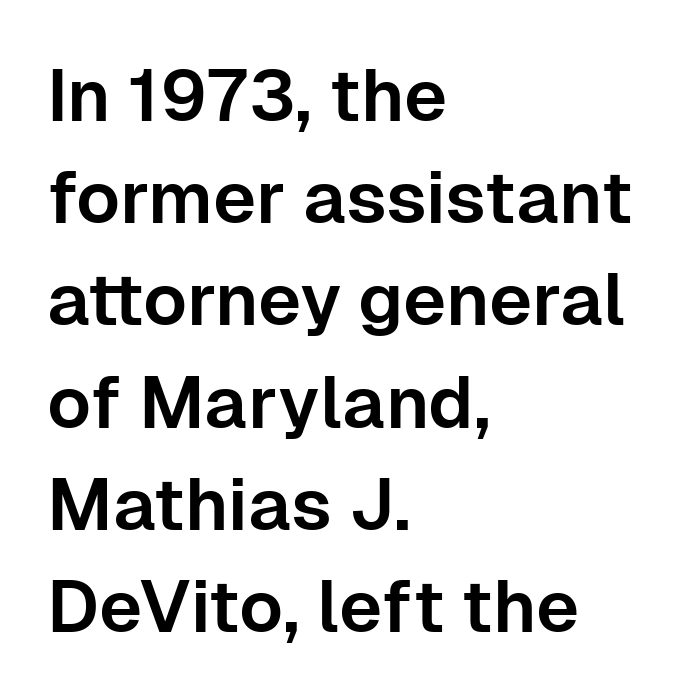
Q: Is the text italic (slanted)? A: No, it is upright.
Q: Is the typeface a serif or a sans-serif typeface? A: Sans-serif.
Q: Is the text underlined? A: No.
Q: How is the paragraph aligned? A: Left-aligned.
Q: Is the spacing between letters normal or unusually wide? A: Normal.
Q: Is the spacing between lines tight, normal or loose? A: Normal.
Q: Width (condensed, normal, or wide)? A: Normal.
Q: Stroke contrast? A: Low.
Q: x-height? A: Medium.
Q: Monospaced? A: No.
